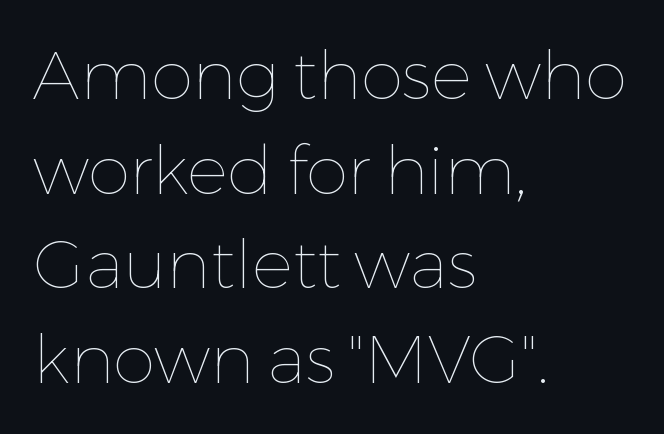
Q: Is the text bold? A: No.
Q: Is the text italic (slanted)? A: No, it is upright.
Q: Is the text underlined? A: No.
Q: How is the paragraph aligned? A: Left-aligned.
Q: Is the spacing between letters normal or unusually wide? A: Normal.
Q: Is the spacing between lines tight, normal or loose? A: Normal.
Q: Width (condensed, normal, or wide)? A: Normal.
Q: Stroke contrast? A: Low.
Q: x-height? A: Medium.
Q: Monospaced? A: No.
